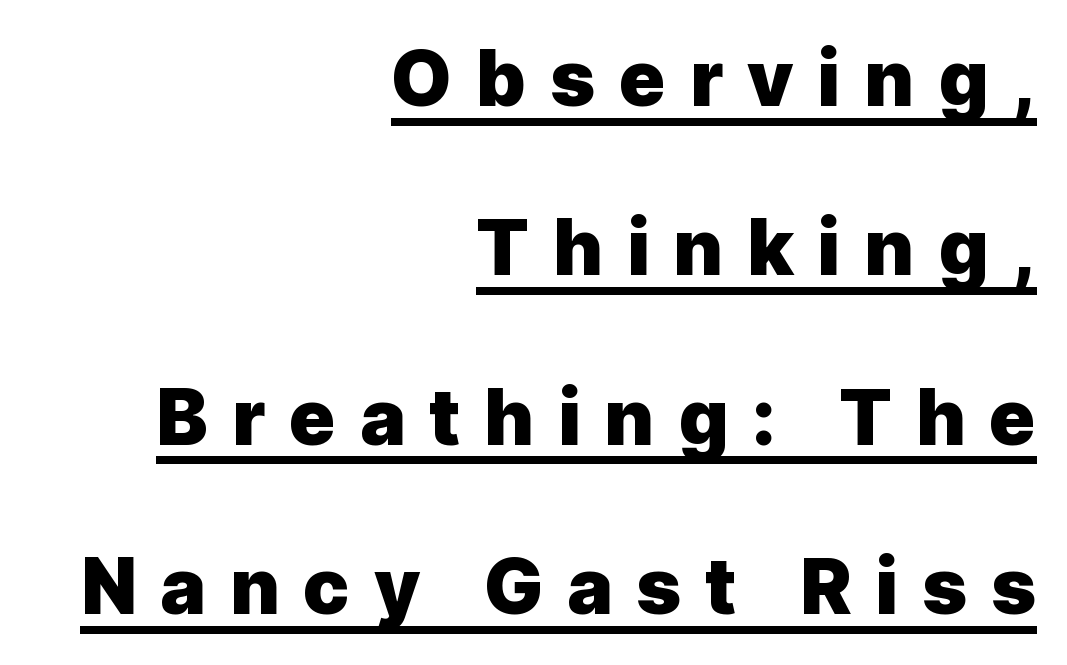
Think of a printed novel: that variable character pitch is what you see here. Horizontal bands of white between lines are thick stripes. One-word summary of the alignment: right. Italic: no, the glyphs are upright roman. Substantial extra tracking has been applied to these lines.
